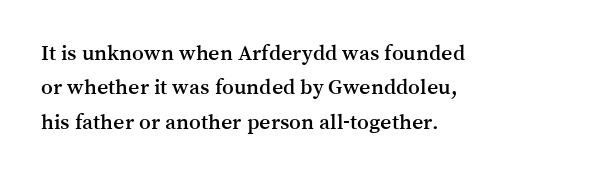
Q: Is the text italic (slanted)? A: No, it is upright.
Q: Is the text underlined? A: No.
Q: How is the paragraph aligned? A: Left-aligned.
Q: Is the spacing between letters normal or unusually wide? A: Normal.
Q: Is the spacing between lines tight, normal or loose? A: Normal.
